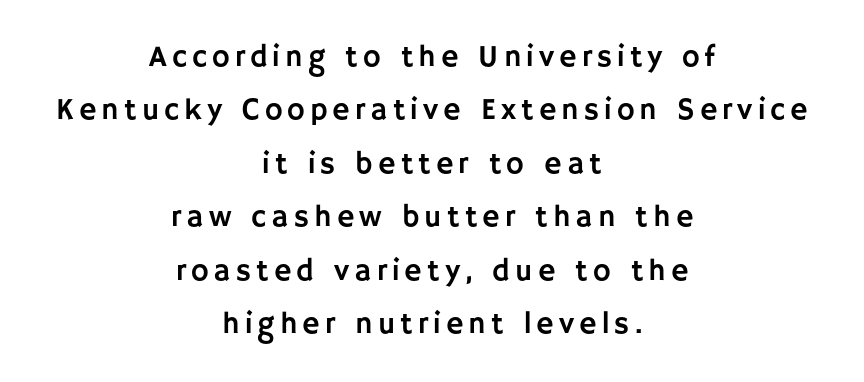
The image shows 30 px sans-serif type, upright; set centered, line spacing 1.78x, not underlined; low stroke contrast and a large x-height.
